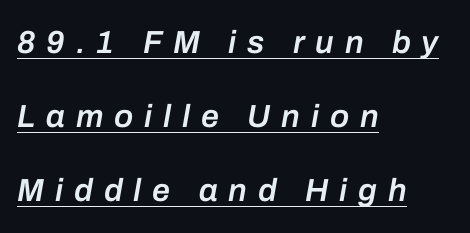
The image shows 32 px semibold type, italic (leaning right); set left-aligned, loose line spacing (2.32x), unusually wide letter spacing (+0.34 em), underlined; low stroke contrast and a medium x-height.
